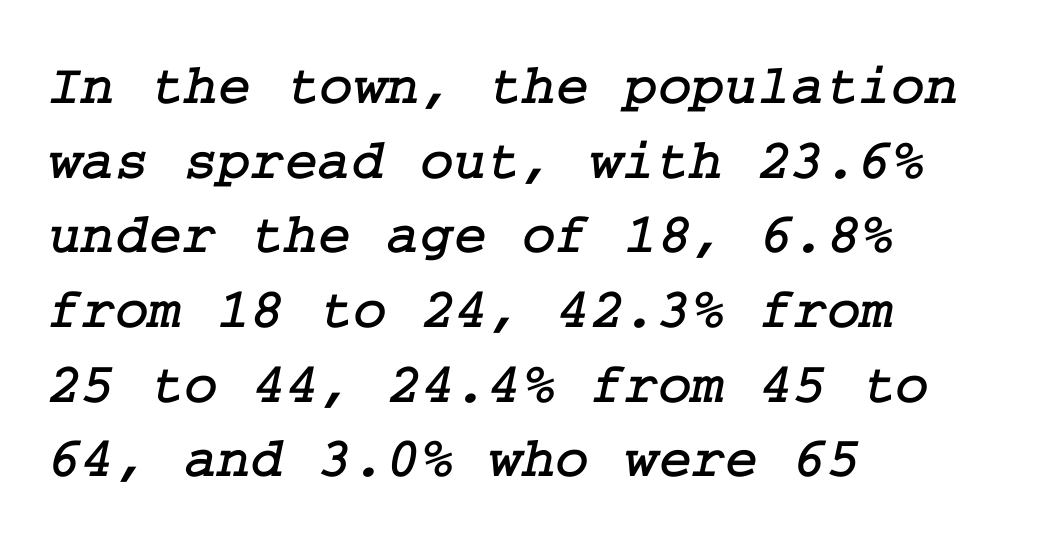
The image shows 57 px serif type; set left-aligned, normal line spacing (1.31x), normal letter spacing, not underlined; low stroke contrast and a medium x-height.
